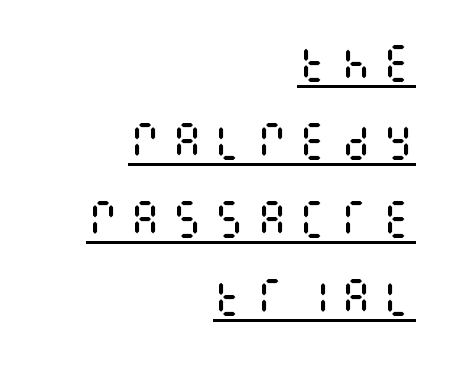
The letterforms sit at book weight or below. These lines have a slow, spaced-out rhythm from letter to letter. Emphasis is given by a line drawn under the lettering. Every row of glyphs terminates at an identical x-position on the right. The block of text is sparse from top to bottom, with ample space between rows.
